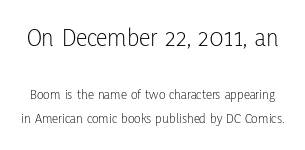
Q: Is the text bold? A: No.
Q: Is the text italic (slanted)? A: No, it is upright.
Q: Is the text underlined? A: No.
Q: Is the spacing between letters normal or unusually wide? A: Normal.
Q: Is the spacing between lines tight, normal or loose? A: Normal.
Q: Which block of text is set in a larger size, the first (top) or the second (bottom)? A: The first (top) one.
